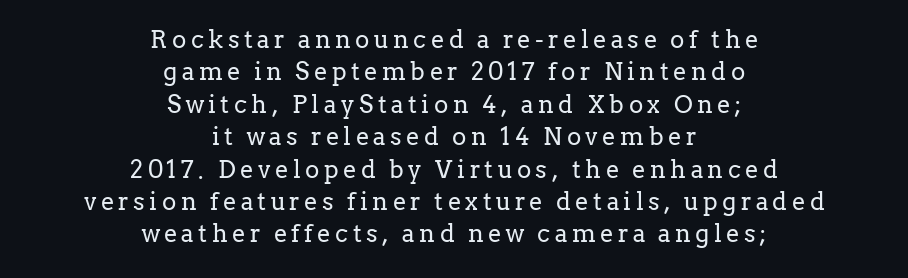
Stems here are at most as thick as an everyday book face. Designer's note — italics off, roman on. The block of text has a typical density, with ordinary space between rows. Is the block centered? Yes — each line is placed symmetrically about the middle. Glance below the letters and you will spot only blank space.
